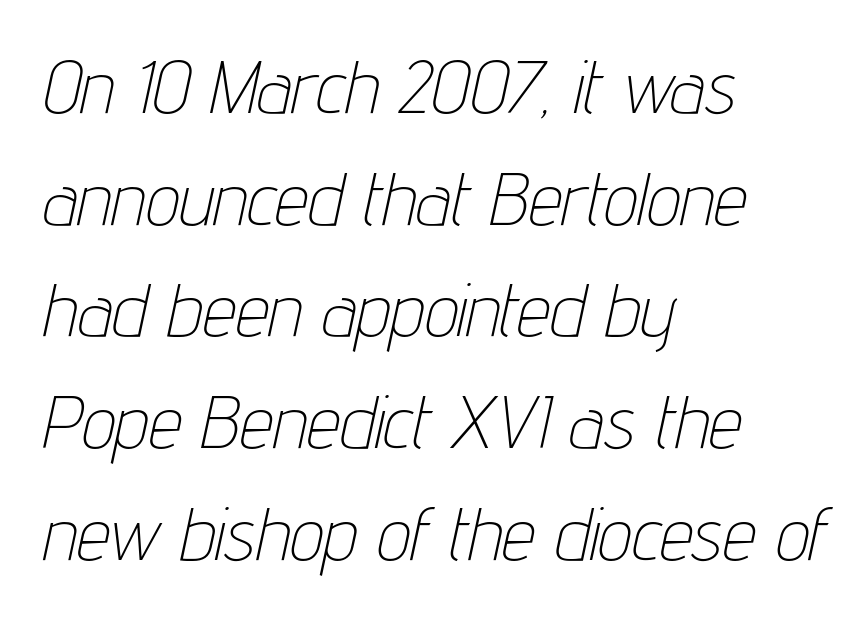
{"italic": "yes", "lean": "right", "slant_degrees": 12, "bold": "no", "weight": "thin", "width": "condensed", "stroke_contrast": "low", "x_height": "medium", "monospaced": "no", "underline": "no", "align": "left", "line_spacing": "normal", "line_spacing_ratio": 1.49, "letter_spacing": "normal", "letter_spacing_em": 0.0, "glyph_px": 75}
